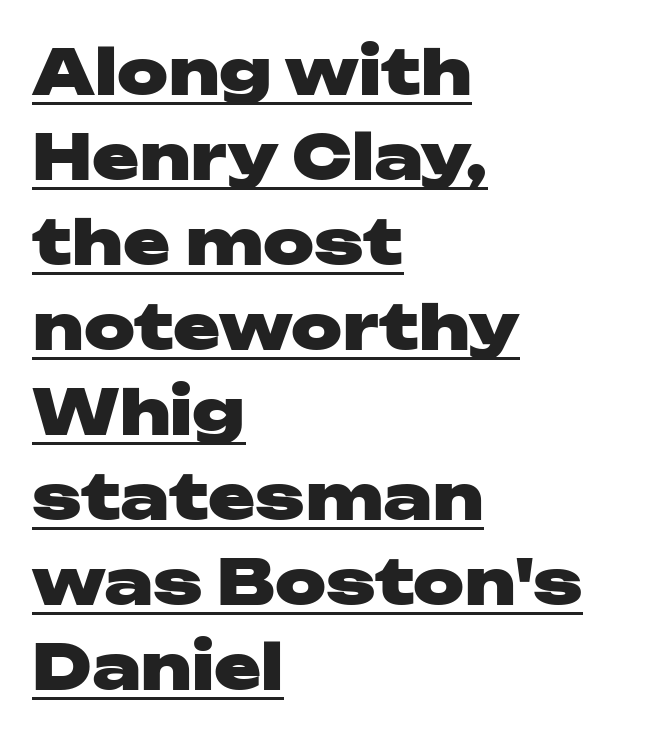
The image shows 63 px heavy, wide sans-serif type, upright; set left-aligned, normal line spacing (1.35x), normal letter spacing, underlined; low stroke contrast and a medium x-height.
